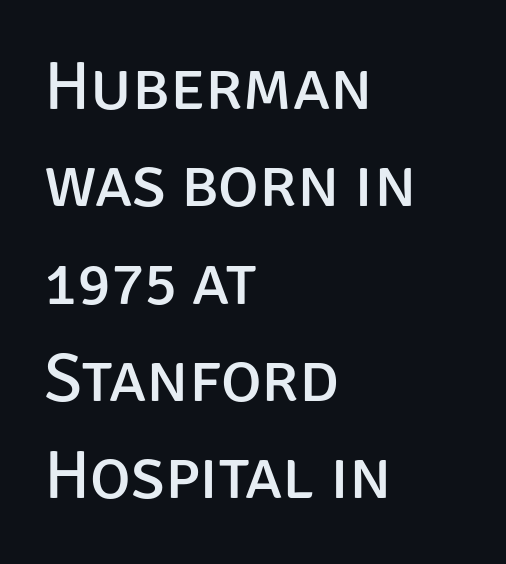
The image shows 69 px regular-weight sans-serif type, upright; set left-aligned, normal line spacing (1.41x), normal letter spacing, not underlined; low stroke contrast and a large x-height.
